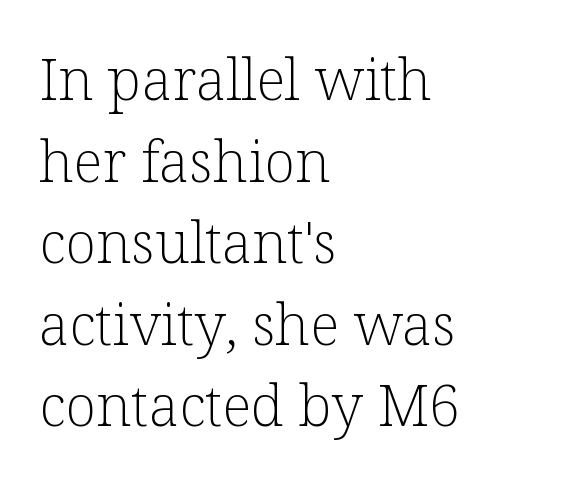
The zone under the glyphs is completely vacant. Proportional: the letters do not fall into vertical columns. Each stroke keeps to a modest, everyday thickness or less. All the whitespace from short lines collects on the right. Serifs: yes, visible at the terminals of the letterforms. A typesetter would call this zero additional tracking.
